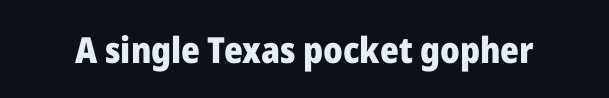
{"serif": "no", "italic": "no", "bold": "yes", "weight": "heavy", "width": "normal", "stroke_contrast": "low", "x_height": "medium", "monospaced": "no", "underline": "no", "letter_spacing": "normal", "letter_spacing_em": 0.0, "glyph_px": 36}
